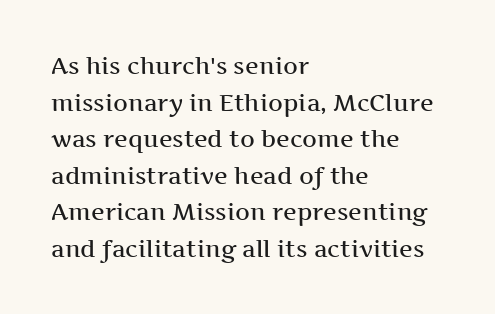
{"italic": "no", "bold": "semi", "underline": "no", "align": "left", "line_spacing": "normal", "line_spacing_ratio": 1.59, "letter_spacing": "normal", "letter_spacing_em": 0.0, "glyph_px": 23}
